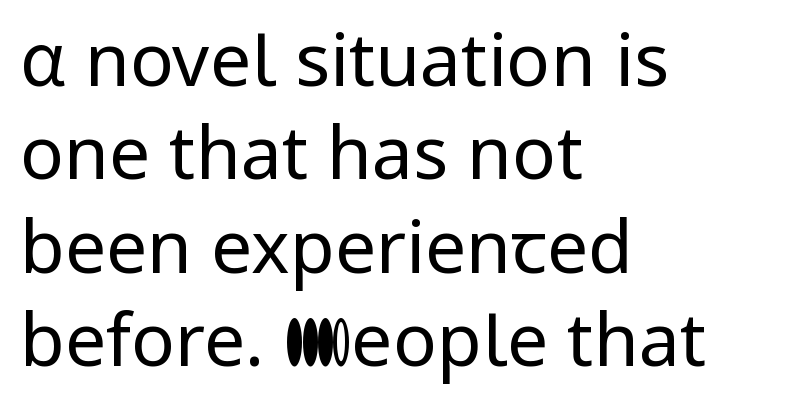
Q: Is the text bold? A: No.
Q: Is the text italic (slanted)? A: No, it is upright.
Q: Is the typeface a serif or a sans-serif typeface? A: Sans-serif.
Q: Is the text underlined? A: No.
Q: How is the paragraph aligned? A: Left-aligned.
Q: Is the spacing between letters normal or unusually wide? A: Normal.
Q: Is the spacing between lines tight, normal or loose? A: Normal.
Q: Width (condensed, normal, or wide)? A: Normal.
Q: Stroke contrast? A: Low.
Q: x-height? A: Medium.
Q: Monospaced? A: No.
